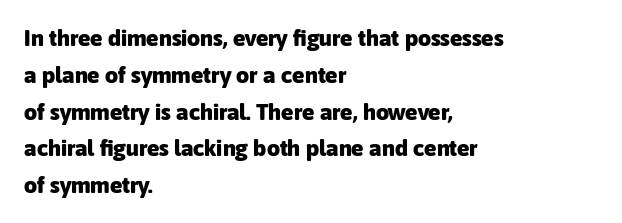
The passage shown stacks its lines at a standard gap. The rag falls on the right side of this text block. Nope, not italic — everything's standing straight. Rule under the text: the space is simply empty. The face used here is rendered with its standard letterfit.
